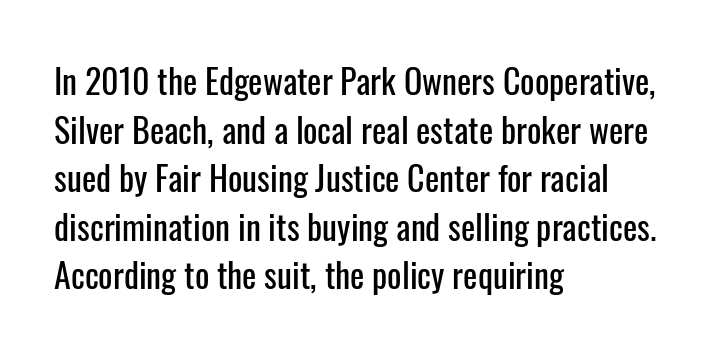
A clean baseline with only descenders dipping below it. There is no visible air inserted between adjacent glyphs. Horizontal alignment here is leftward, the default for most running prose. Proportional: the letters do not fall into vertical columns.
